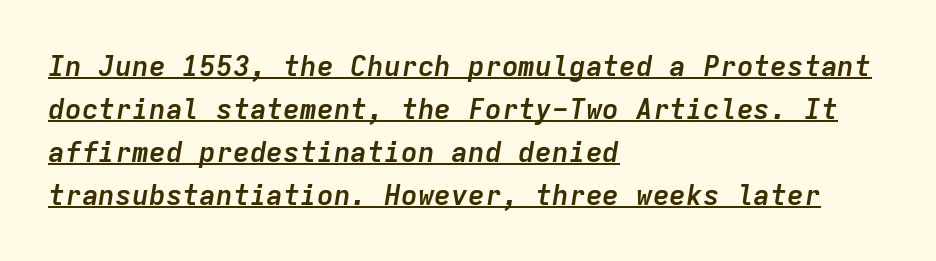
The image shows 28 px semibold type, italic (leaning right), monospaced; set left-aligned, normal line spacing (1.53x), normal letter spacing, underlined; low stroke contrast and a medium x-height.
